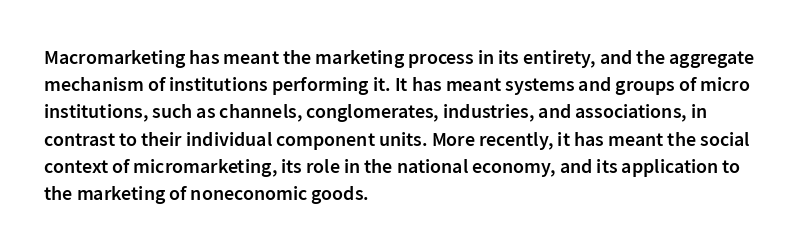
Q: Is the text bold? A: Semi-bold.
Q: Is the text italic (slanted)? A: No, it is upright.
Q: Is the text underlined? A: No.
Q: How is the paragraph aligned? A: Left-aligned.
Q: Is the spacing between letters normal or unusually wide? A: Normal.
Q: Is the spacing between lines tight, normal or loose? A: Normal.
